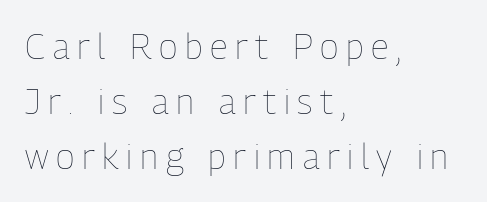
{"italic": "no", "bold": "no", "weight": "thin", "width": "condensed", "stroke_contrast": "low", "x_height": "medium", "monospaced": "no", "underline": "no", "align": "left", "line_spacing": "normal", "line_spacing_ratio": 1.57, "letter_spacing": "wide", "letter_spacing_em": 0.22, "glyph_px": 35}
